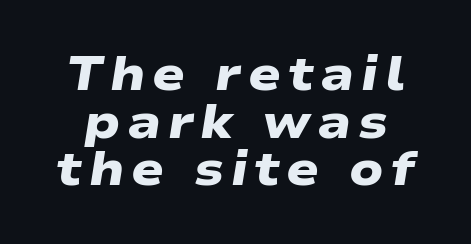
The image shows 48 px heavy, wide sans-serif type; set tight line spacing (0.99x), not underlined; low stroke contrast and a medium x-height.
